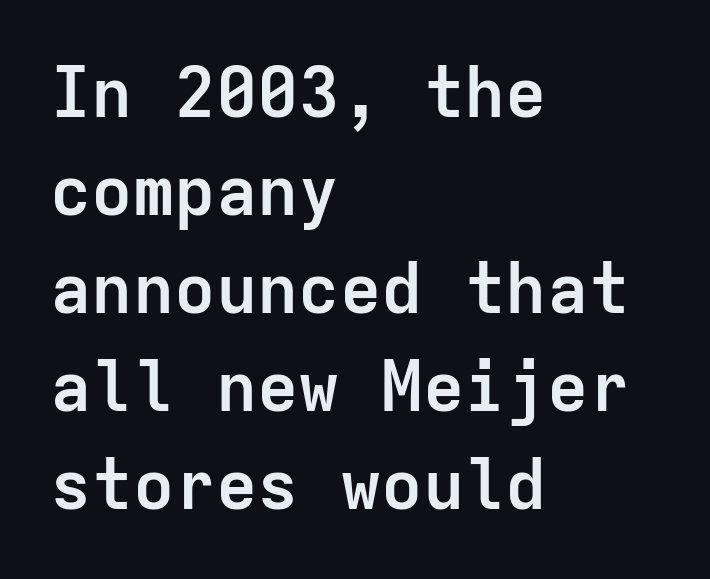
Q: Is the text bold? A: Yes.
Q: Is the text italic (slanted)? A: No, it is upright.
Q: Is the typeface a serif or a sans-serif typeface? A: Sans-serif.
Q: Is the text underlined? A: No.
Q: How is the paragraph aligned? A: Left-aligned.
Q: Is the spacing between letters normal or unusually wide? A: Normal.
Q: Is the spacing between lines tight, normal or loose? A: Normal.
Q: Width (condensed, normal, or wide)? A: Normal.
Q: Stroke contrast? A: Low.
Q: x-height? A: Medium.
Q: Monospaced? A: Yes.
